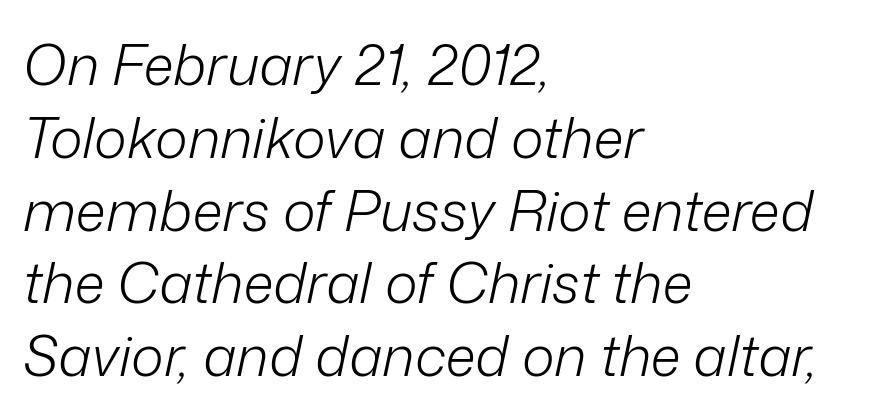
The letterforms sit shoulder to shoulder at normal distance. The space beneath each line is pristine and unruled. Interline gaps are of average width in this sample. Weight: not bold — regular or lighter.
